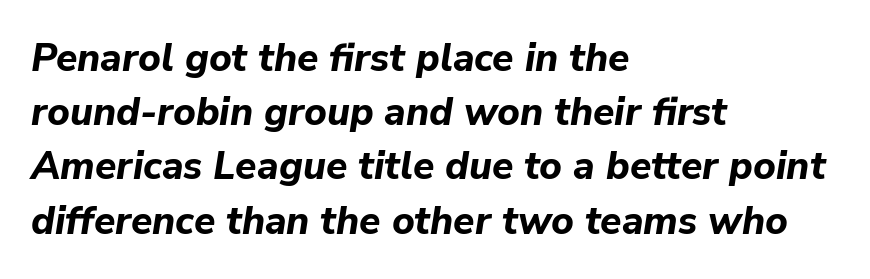
The image shows 39 px bold type, italic (leaning right); set left-aligned, normal line spacing (1.39x), normal letter spacing, not underlined; low stroke contrast and a medium x-height.
